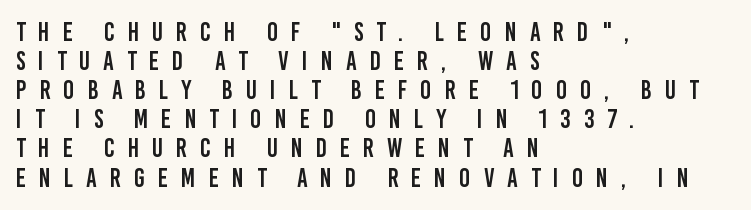
The image shows 26 px text type, upright; set left-aligned, tight line spacing (1.12x), unusually wide letter spacing (+0.5 em), not underlined.
